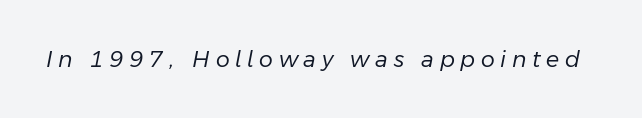
The image shows 22 px text type, italic (leaning right); set unusually wide letter spacing (+0.26 em), not underlined.
